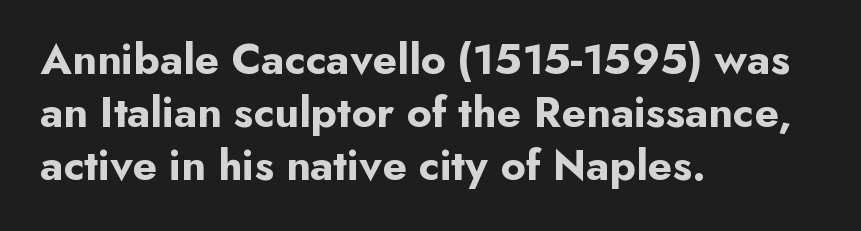
{"serif": "no", "italic": "no", "bold": "yes", "weight": "bold", "width": "normal", "stroke_contrast": "low", "x_height": "small", "monospaced": "no", "underline": "no", "align": "left", "line_spacing_ratio": 1.2, "letter_spacing": "normal", "letter_spacing_em": 0.0, "glyph_px": 44}
